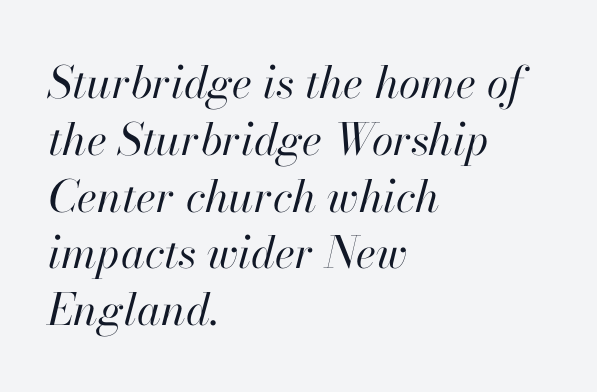
Q: Is the text bold? A: No.
Q: Is the text italic (slanted)? A: Yes, it leans right by about 13 degrees.
Q: Is the text underlined? A: No.
Q: How is the paragraph aligned? A: Left-aligned.
Q: Is the spacing between letters normal or unusually wide? A: Normal.
Q: Is the spacing between lines tight, normal or loose? A: Normal.
Q: Width (condensed, normal, or wide)? A: Normal.
Q: Stroke contrast? A: High.
Q: x-height? A: Small.
Q: Monospaced? A: No.
